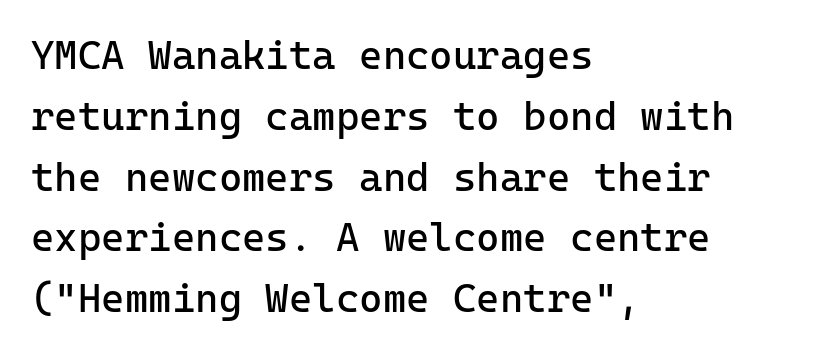
The image shows 40 px regular-weight sans-serif type, upright, monospaced; set left-aligned, normal line spacing (1.52x), normal letter spacing, not underlined; low stroke contrast and a medium x-height.
